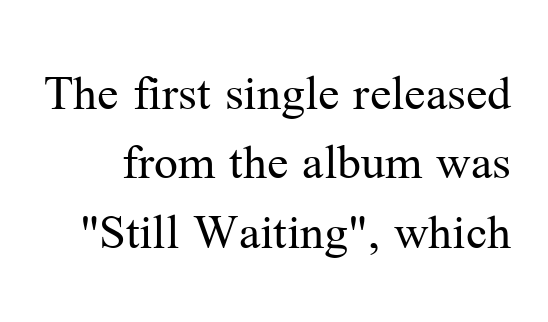
Q: Is the text bold? A: No.
Q: Is the text italic (slanted)? A: No, it is upright.
Q: Is the typeface a serif or a sans-serif typeface? A: Serif.
Q: Is the text underlined? A: No.
Q: Is the spacing between letters normal or unusually wide? A: Normal.
Q: Is the spacing between lines tight, normal or loose? A: Normal.
Q: Width (condensed, normal, or wide)? A: Normal.
Q: Stroke contrast? A: Medium.
Q: x-height? A: Medium.
Q: Monospaced? A: No.
